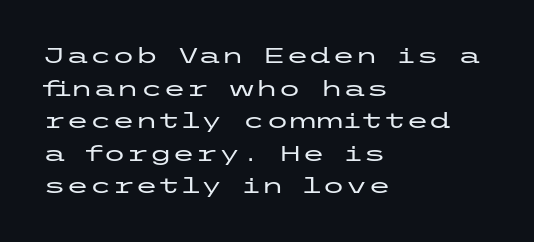
The image shows 21 px text type, upright; set left-aligned, normal line spacing (1.55x), normal letter spacing, not underlined.
